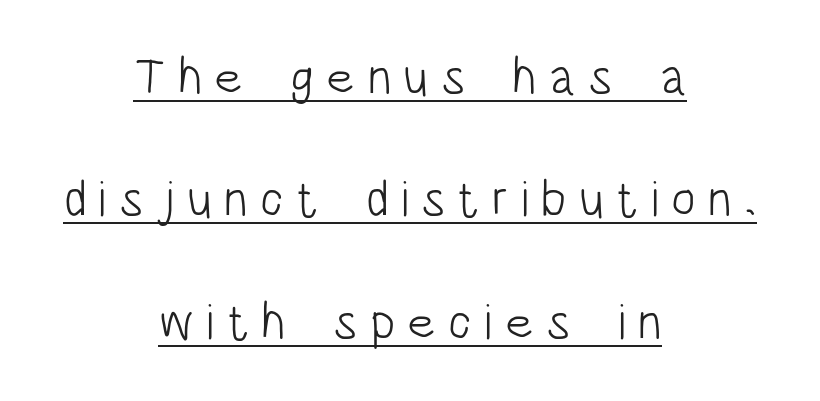
The image shows 51 px light, condensed sans-serif type, upright; set centered, loose line spacing (2.4x), unusually wide letter spacing (+0.24 em), underlined; low stroke contrast and a large x-height.
